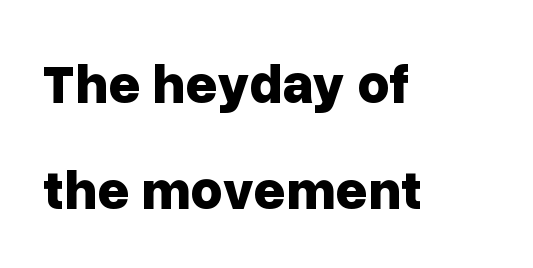
The image shows 56 px bold sans-serif type, upright; set left-aligned, line spacing 1.89x, normal letter spacing, not underlined; low stroke contrast and a medium x-height.
